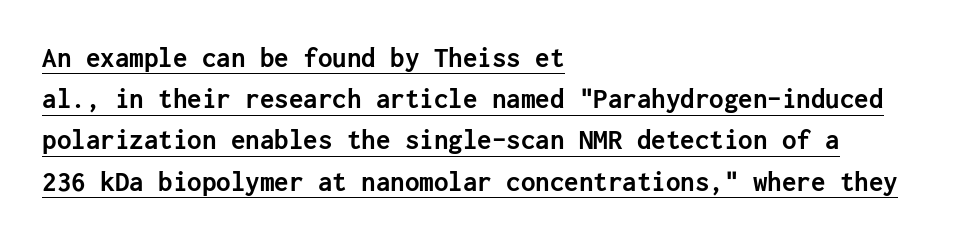
{"serif": "no", "italic": "no", "bold": "yes", "weight": "semibold", "width": "normal", "stroke_contrast": "low", "x_height": "medium", "underline": "yes", "align": "left", "line_spacing": "normal", "line_spacing_ratio": 1.42, "letter_spacing": "normal", "letter_spacing_em": 0.0, "glyph_px": 29}
